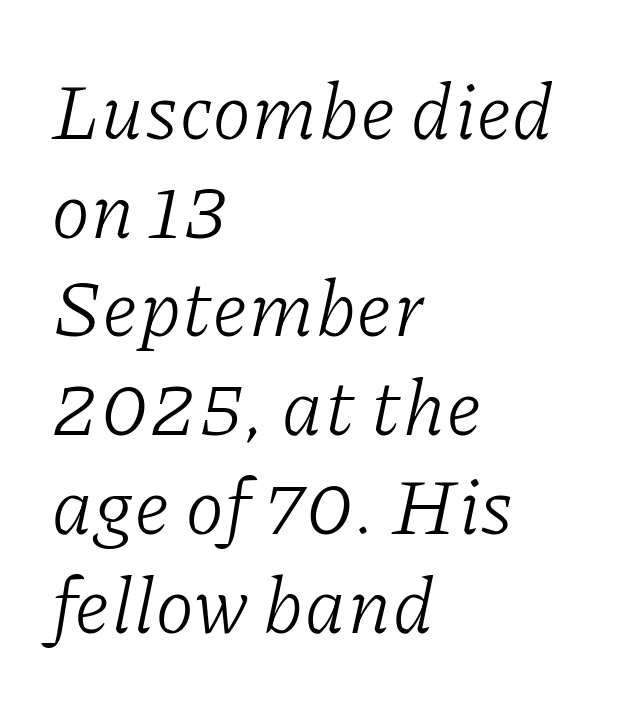
Q: Is the text bold? A: No.
Q: Is the text italic (slanted)? A: Yes, it leans right by about 11 degrees.
Q: Is the typeface a serif or a sans-serif typeface? A: Serif.
Q: Is the text underlined? A: No.
Q: How is the paragraph aligned? A: Left-aligned.
Q: Is the spacing between letters normal or unusually wide? A: Normal.
Q: Is the spacing between lines tight, normal or loose? A: Normal.
Q: Width (condensed, normal, or wide)? A: Normal.
Q: Stroke contrast? A: Low.
Q: x-height? A: Medium.
Q: Monospaced? A: No.
